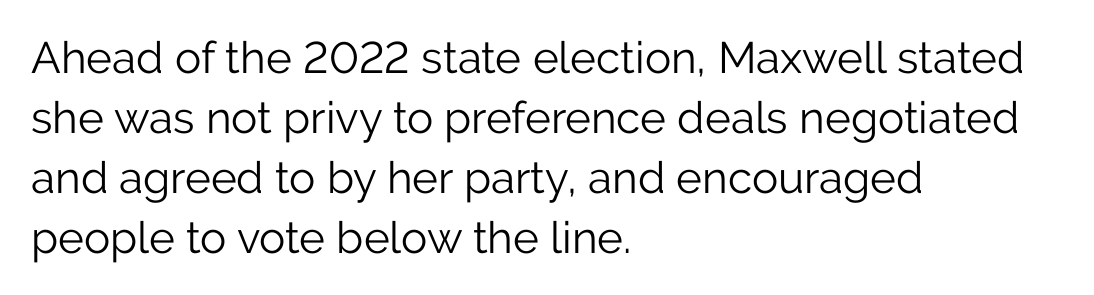
The image shows 44 px light sans-serif type, upright; set left-aligned, normal line spacing (1.36x), normal letter spacing, not underlined; low stroke contrast and a medium x-height.
